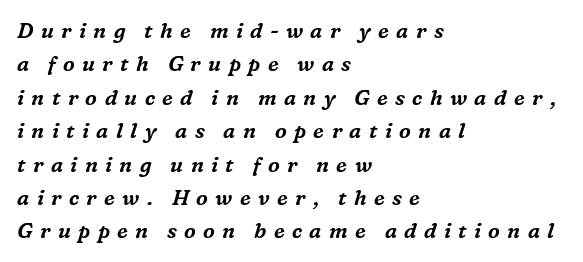
Q: Is the text italic (slanted)? A: Yes, it leans right by about 16 degrees.
Q: Is the text underlined? A: No.
Q: How is the paragraph aligned? A: Left-aligned.
Q: Is the spacing between letters normal or unusually wide? A: Unusually wide.
Q: Is the spacing between lines tight, normal or loose? A: Normal.
